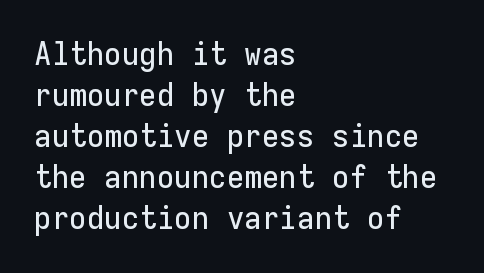
{"serif": "no", "italic": "no", "width": "normal", "stroke_contrast": "low", "x_height": "medium", "monospaced": "yes", "underline": "no", "align": "left", "line_spacing": "normal", "line_spacing_ratio": 1.28, "letter_spacing": "normal", "letter_spacing_em": 0.0, "glyph_px": 32}
